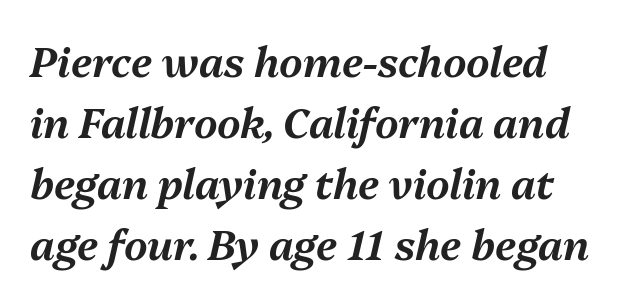
Q: Is the text italic (slanted)? A: Yes, it leans right by about 13 degrees.
Q: Is the text underlined? A: No.
Q: Is the spacing between letters normal or unusually wide? A: Normal.
Q: Is the spacing between lines tight, normal or loose? A: Normal.
Q: Width (condensed, normal, or wide)? A: Normal.
Q: Stroke contrast? A: Medium.
Q: x-height? A: Medium.
Q: Monospaced? A: No.
